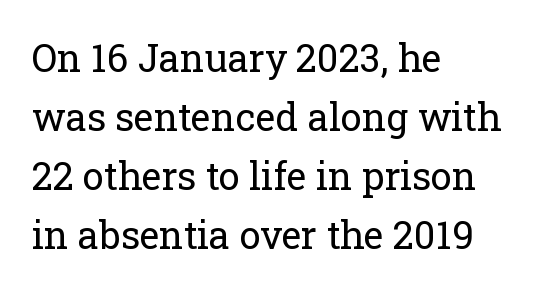
{"serif": "yes", "italic": "no", "bold": "no", "weight": "regular", "width": "normal", "stroke_contrast": "low", "x_height": "medium", "monospaced": "no", "underline": "no", "align": "left", "line_spacing": "normal", "line_spacing_ratio": 1.55, "letter_spacing": "normal", "letter_spacing_em": 0.0, "glyph_px": 38}
